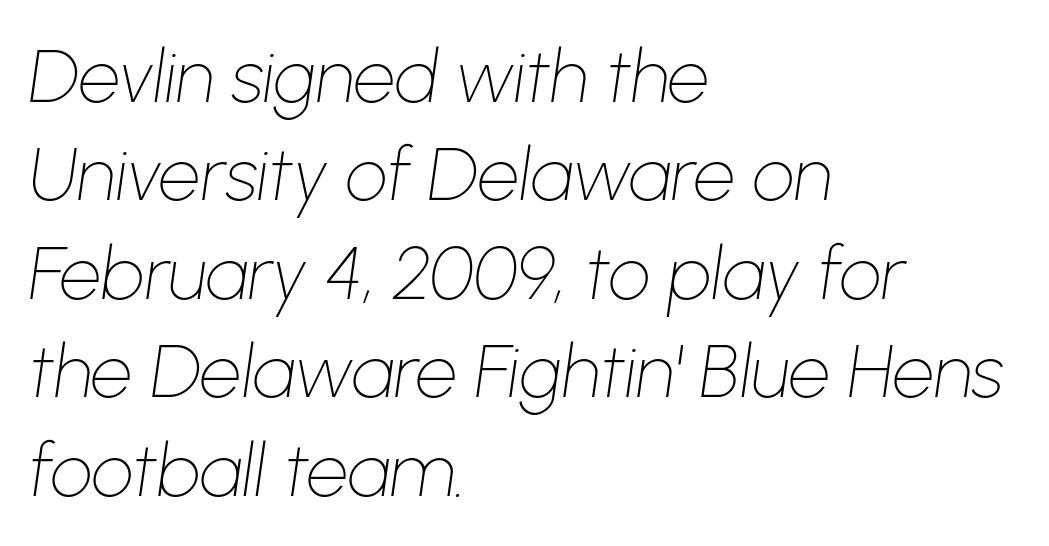
The image shows 74 px thin type, italic (leaning right); set left-aligned, normal line spacing (1.33x), normal letter spacing, not underlined; low stroke contrast and a medium x-height.
